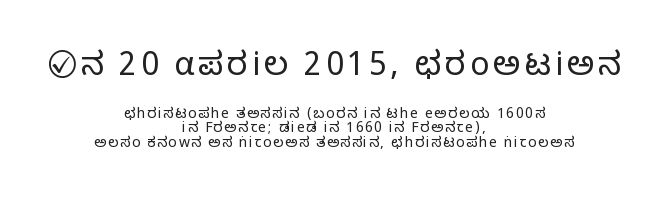
{"serif": "no", "italic": "no", "bold": "no", "weight": "light", "width": "normal", "stroke_contrast": "low", "x_height": "medium", "monospaced": "no", "underline": "no", "align": "center", "line_spacing": "tight", "line_spacing_ratio": 1.06, "larger_block": "first", "size_ratio": 2.29, "glyph_px": 32}
